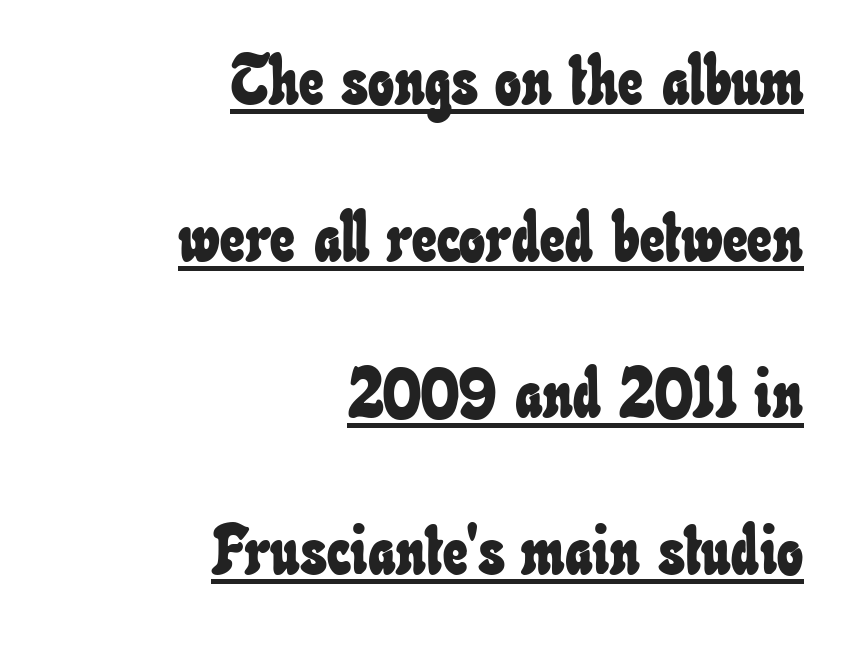
The image shows 69 px condensed type; set right-aligned, loose line spacing (2.27x), normal letter spacing, underlined; low stroke contrast and a small x-height.
